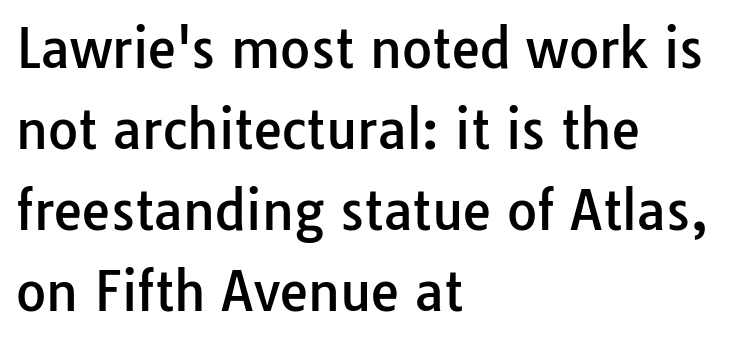
Q: Is the text italic (slanted)? A: No, it is upright.
Q: Is the typeface a serif or a sans-serif typeface? A: Sans-serif.
Q: Is the text underlined? A: No.
Q: How is the paragraph aligned? A: Left-aligned.
Q: Is the spacing between letters normal or unusually wide? A: Normal.
Q: Is the spacing between lines tight, normal or loose? A: Normal.
Q: Width (condensed, normal, or wide)? A: Normal.
Q: Stroke contrast? A: Low.
Q: x-height? A: Medium.
Q: Monospaced? A: No.
